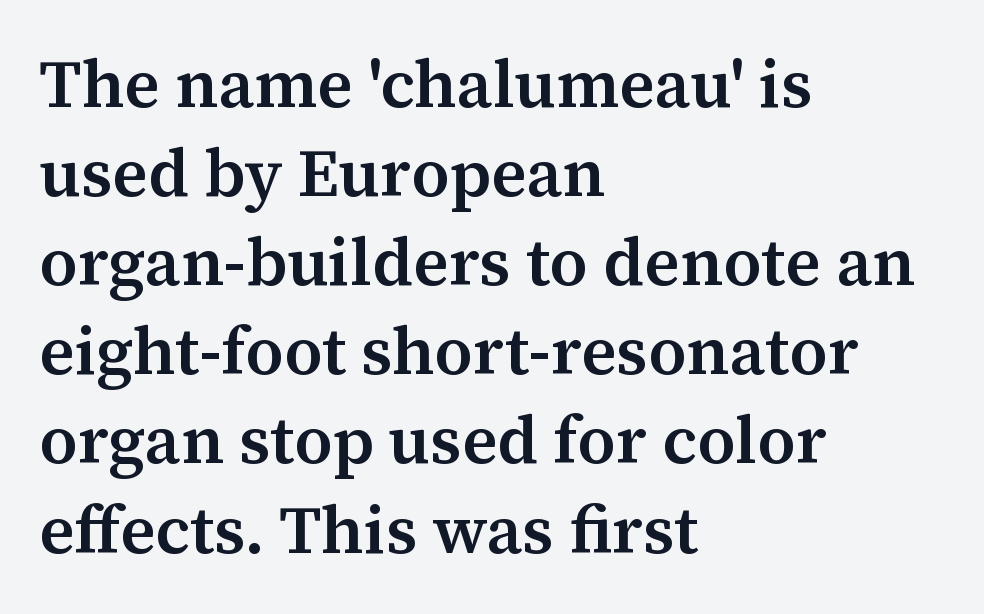
What weight is shown? A semibold, between regular and bold. Type without underlining. Regarding leading, the lines here are spaced in the standard way. How are the letters spaced? Ordinarily, with no added tracking.
